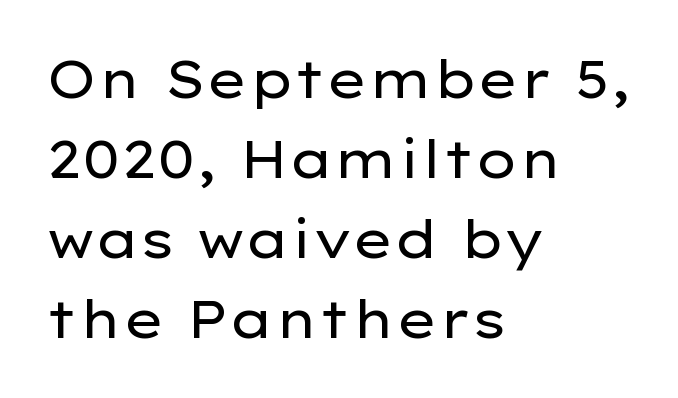
Q: Is the text bold? A: No.
Q: Is the text italic (slanted)? A: No, it is upright.
Q: Is the typeface a serif or a sans-serif typeface? A: Sans-serif.
Q: Is the text underlined? A: No.
Q: How is the paragraph aligned? A: Left-aligned.
Q: Is the spacing between letters normal or unusually wide? A: Normal.
Q: Is the spacing between lines tight, normal or loose? A: Normal.
Q: Width (condensed, normal, or wide)? A: Wide.
Q: Stroke contrast? A: Low.
Q: x-height? A: Medium.
Q: Monospaced? A: No.
